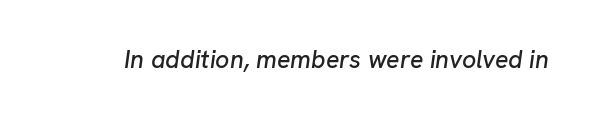
Compared with typical body copy, the letter spacing here is the same. Honestly, there is no underline to notice here at all. This sample uses an oblique cut, with every glyph tilted off the vertical.
